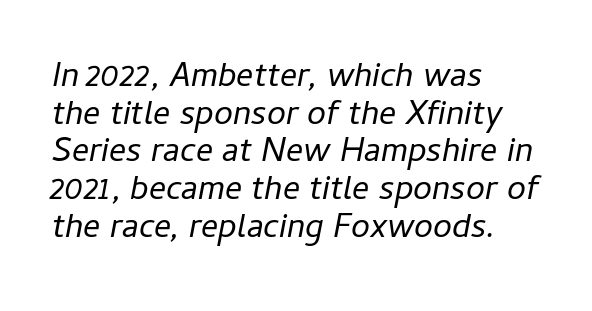
Q: Is the text bold? A: No.
Q: Is the text italic (slanted)? A: Yes, it leans right by about 11 degrees.
Q: Is the text underlined? A: No.
Q: How is the paragraph aligned? A: Left-aligned.
Q: Is the spacing between letters normal or unusually wide? A: Normal.
Q: Is the spacing between lines tight, normal or loose? A: Tight.
Q: Width (condensed, normal, or wide)? A: Normal.
Q: Stroke contrast? A: Low.
Q: x-height? A: Medium.
Q: Monospaced? A: No.
